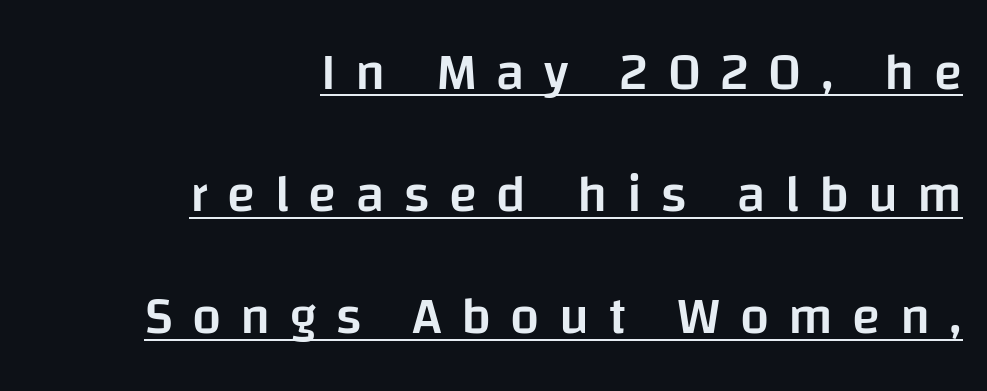
Q: Is the text bold? A: Semi-bold.
Q: Is the text italic (slanted)? A: No, it is upright.
Q: Is the typeface a serif or a sans-serif typeface? A: Sans-serif.
Q: Is the text underlined? A: Yes.
Q: How is the paragraph aligned? A: Right-aligned.
Q: Is the spacing between letters normal or unusually wide? A: Unusually wide.
Q: Is the spacing between lines tight, normal or loose? A: Loose.
Q: Width (condensed, normal, or wide)? A: Normal.
Q: Stroke contrast? A: Low.
Q: x-height? A: Large.
Q: Monospaced? A: No.
